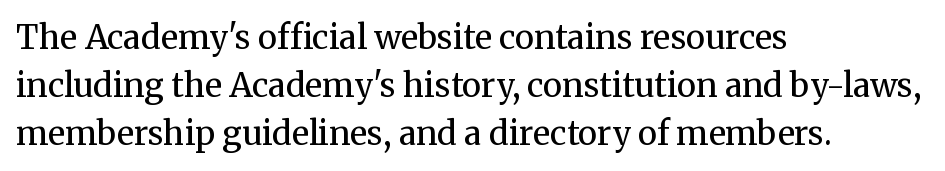
The image shows 33 px regular-weight serif type, upright; set left-aligned, normal line spacing (1.45x), normal letter spacing, not underlined; medium stroke contrast and a medium x-height.
